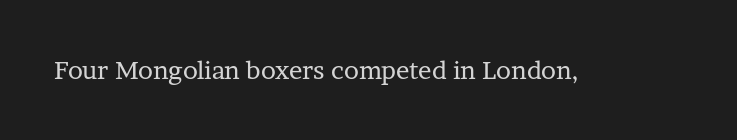
Q: Is the text bold? A: No.
Q: Is the text italic (slanted)? A: No, it is upright.
Q: Is the text underlined? A: No.
Q: Is the spacing between letters normal or unusually wide? A: Normal.
